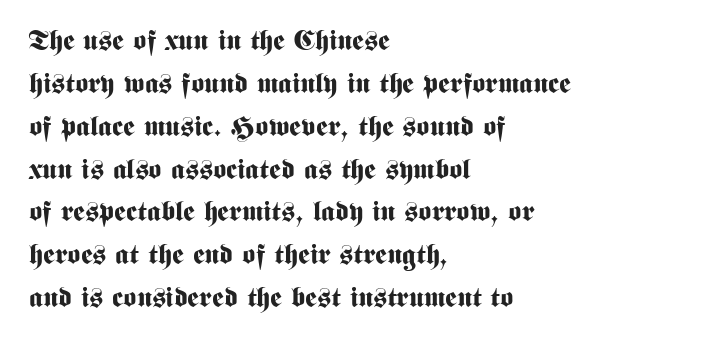
Q: Is the text bold? A: Yes.
Q: Is the text italic (slanted)? A: No, it is upright.
Q: Is the typeface a serif or a sans-serif typeface? A: Sans-serif.
Q: Is the text underlined? A: No.
Q: How is the paragraph aligned? A: Left-aligned.
Q: Is the spacing between letters normal or unusually wide? A: Normal.
Q: Is the spacing between lines tight, normal or loose? A: Normal.
Q: Width (condensed, normal, or wide)? A: Condensed.
Q: Stroke contrast? A: Medium.
Q: x-height? A: Medium.
Q: Monospaced? A: No.
